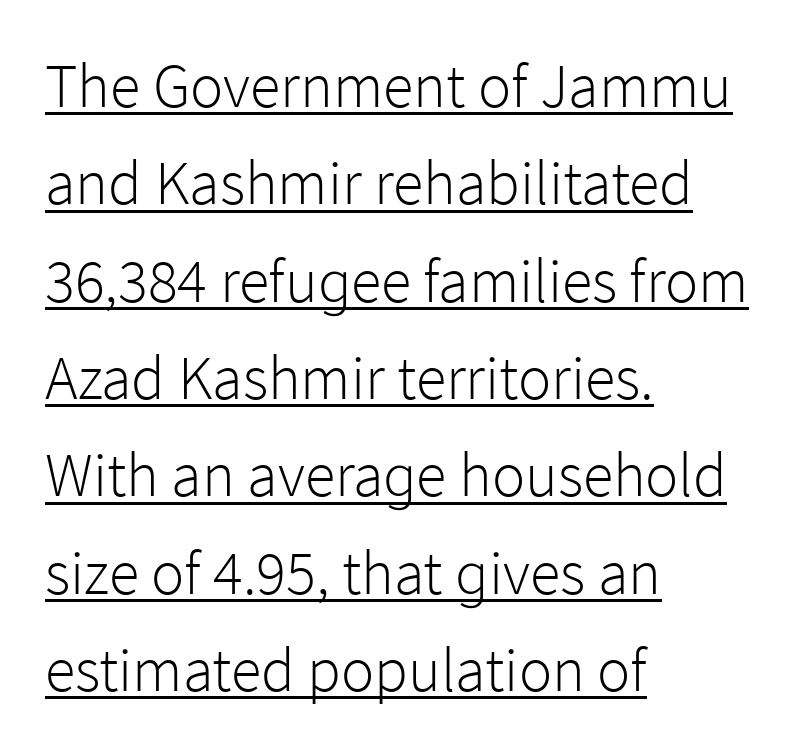
The image shows 62 px light sans-serif type, upright; set left-aligned, normal line spacing (1.57x), normal letter spacing, underlined; low stroke contrast and a medium x-height.
